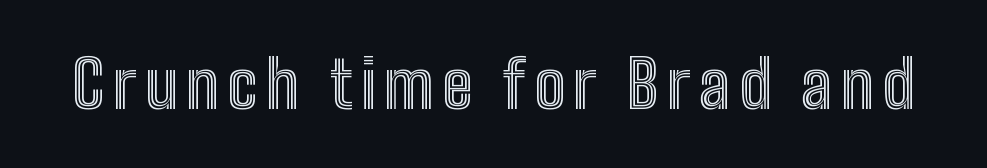
The image shows 66 px condensed type, upright; set not underlined; a medium x-height.
